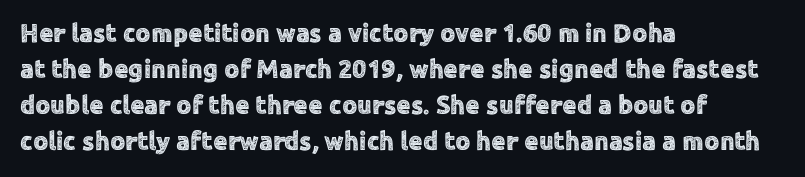
A typesetter would mark this as roman, not italic. Every row of glyphs begins at an identical x-position on the left. Descenders are the only things crossing below the line. Horizontal bands of white between lines are of average thickness.
